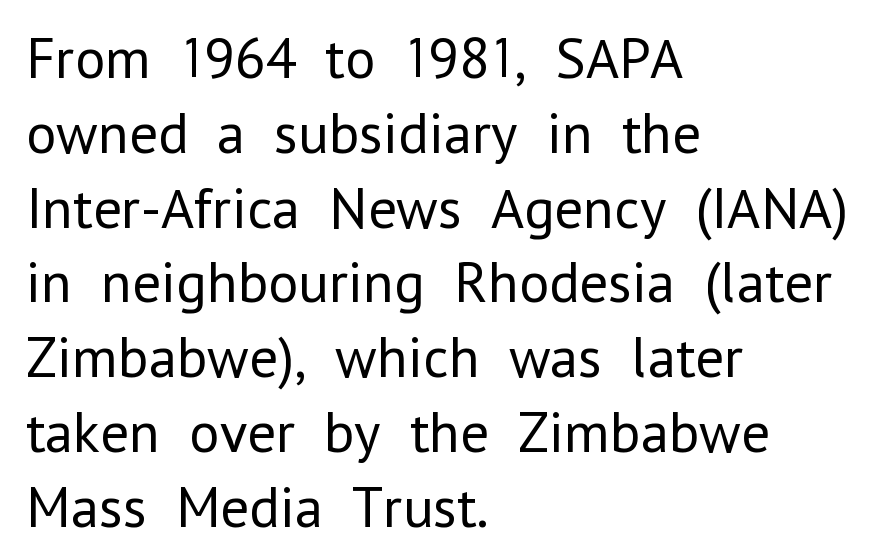
Q: Is the text bold? A: No.
Q: Is the text italic (slanted)? A: No, it is upright.
Q: Is the typeface a serif or a sans-serif typeface? A: Sans-serif.
Q: Is the text underlined? A: No.
Q: How is the paragraph aligned? A: Left-aligned.
Q: Is the spacing between letters normal or unusually wide? A: Normal.
Q: Is the spacing between lines tight, normal or loose? A: Normal.
Q: Width (condensed, normal, or wide)? A: Normal.
Q: Stroke contrast? A: Low.
Q: x-height? A: Medium.
Q: Monospaced? A: No.
